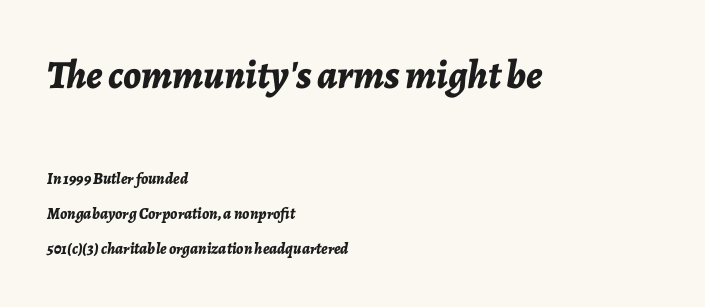
Notice how thick the strokes are: this is what a full bold looks like. Rule under the text: the space is simply empty. Note: larger setting up top, smaller setting below. Note the varied advance widths — an 'i' is clearly narrower than an 'm'. Does the leading feel generous? Absolutely, it's lavish. Default kerning and tracking; the words read as compact shapes.
